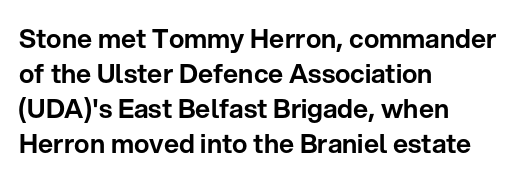
Upright lettering throughout. A classic flush-left, rag-right setting is used for this passage. Underlining? Definitely not there. The passage shown stacks its lines at a standard gap. The letterforms sit shoulder to shoulder at normal distance.
